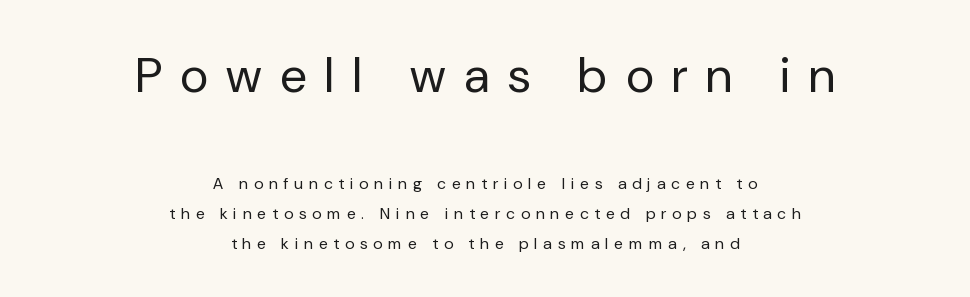
Q: Is the text bold? A: No.
Q: Is the text italic (slanted)? A: No, it is upright.
Q: Is the typeface a serif or a sans-serif typeface? A: Sans-serif.
Q: Is the text underlined? A: No.
Q: How is the paragraph aligned? A: Centered.
Q: Is the spacing between letters normal or unusually wide? A: Unusually wide.
Q: Which block of text is set in a larger size, the first (top) or the second (bottom)? A: The first (top) one.
Q: Width (condensed, normal, or wide)? A: Normal.
Q: Stroke contrast? A: Low.
Q: x-height? A: Medium.
Q: Monospaced? A: No.
